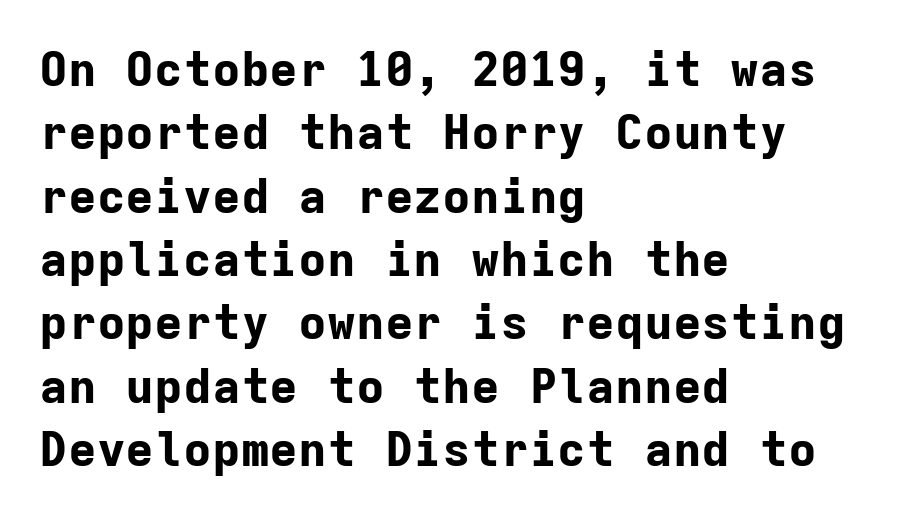
{"serif": "no", "italic": "no", "bold": "yes", "weight": "bold", "width": "normal", "stroke_contrast": "low", "x_height": "medium", "monospaced": "yes", "underline": "no", "align": "left", "line_spacing": "normal", "line_spacing_ratio": 1.32, "letter_spacing": "normal", "letter_spacing_em": 0.0, "glyph_px": 48}
